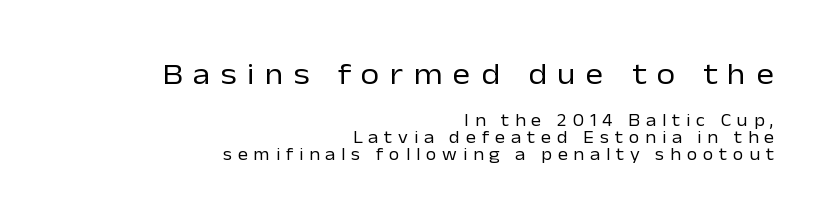
The image shows 30 px regular-weight sans-serif type, upright; set right-aligned, tight line spacing (1.02x), unusually wide letter spacing (+0.35 em), not underlined; the first (top) block is 1.76x larger; low stroke contrast and a medium x-height.
